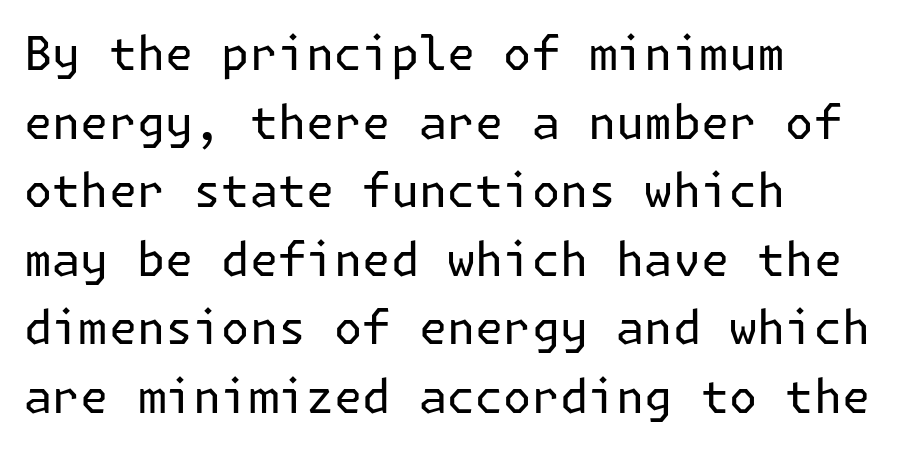
Nothing sits at the stroke ends, so this counts as sans-serif. No word sits above an underline. Casual observation: everything's shoved over to the left. Whoever set this chose a conventional vertical rhythm. The weight tops out at a normal text grade.
